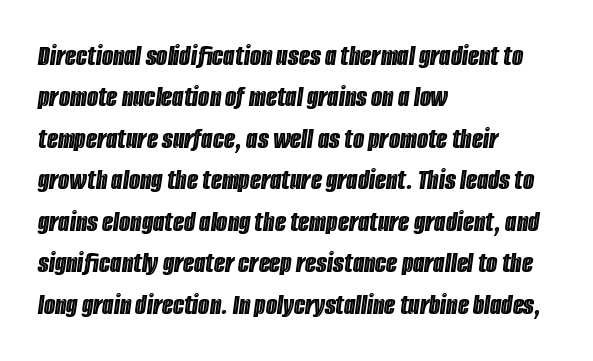
Between one letter and the next there's only the usual sliver of space. The gap between lines stays unmarked. Looking at the ascenders, they clearly lean. This block has exactly the height ordinary leading produces.
